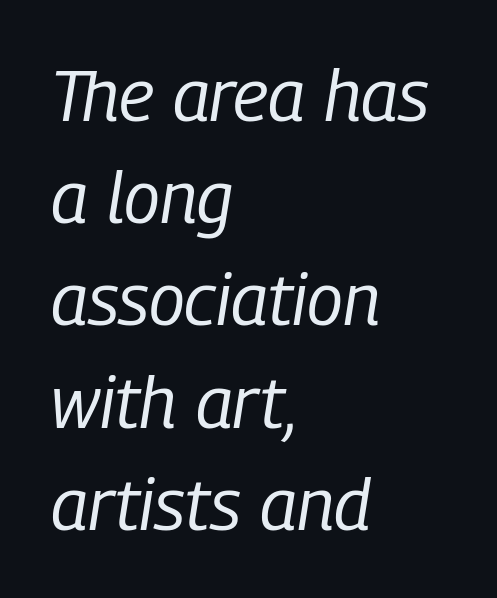
The image shows 72 px regular-weight, condensed type, italic (leaning right); set left-aligned, normal line spacing (1.42x), normal letter spacing, not underlined; low stroke contrast and a medium x-height.
